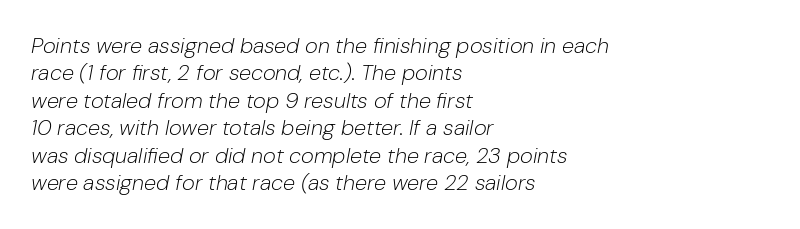
The image shows 22 px text type, italic (leaning right); set left-aligned, normal line spacing (1.25x), normal letter spacing, not underlined.
